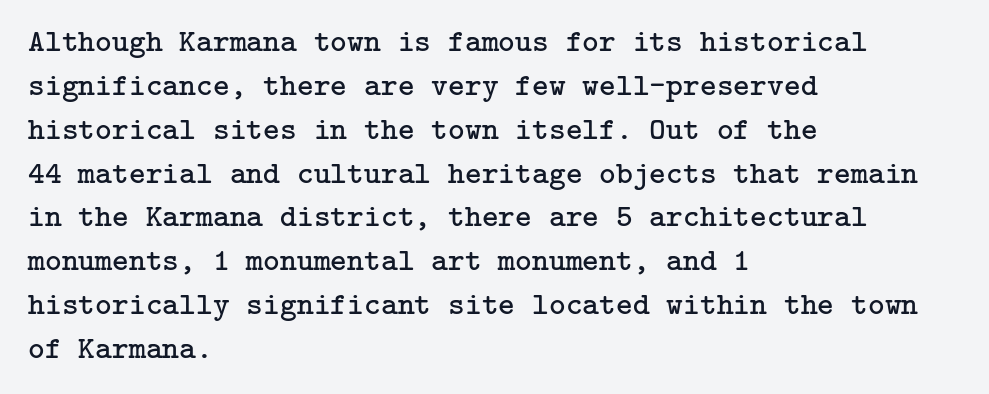
{"serif": "yes", "italic": "no", "bold": "no", "weight": "regular", "width": "normal", "stroke_contrast": "low", "x_height": "medium", "underline": "no", "align": "left", "line_spacing": "normal", "line_spacing_ratio": 1.37, "letter_spacing": "normal", "letter_spacing_em": 0.0, "glyph_px": 32}
